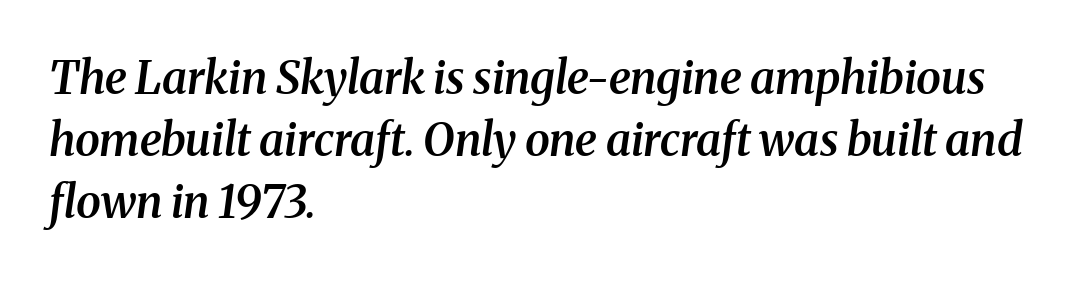
Q: Is the text bold? A: Semi-bold.
Q: Is the text italic (slanted)? A: Yes, it leans right by about 8 degrees.
Q: Is the typeface a serif or a sans-serif typeface? A: Serif.
Q: Is the text underlined? A: No.
Q: How is the paragraph aligned? A: Left-aligned.
Q: Is the spacing between letters normal or unusually wide? A: Normal.
Q: Is the spacing between lines tight, normal or loose? A: Normal.
Q: Width (condensed, normal, or wide)? A: Normal.
Q: Stroke contrast? A: Medium.
Q: x-height? A: Medium.
Q: Monospaced? A: No.
